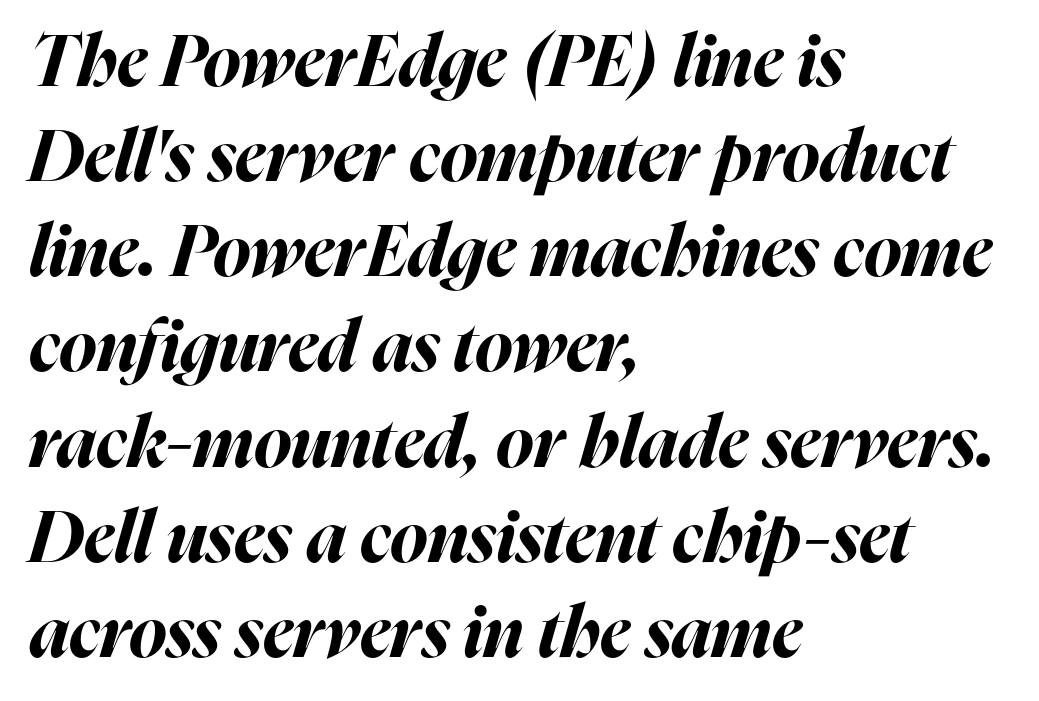
Q: Is the text bold? A: Yes.
Q: Is the text italic (slanted)? A: Yes, it leans right by about 16 degrees.
Q: Is the text underlined? A: No.
Q: How is the paragraph aligned? A: Left-aligned.
Q: Is the spacing between letters normal or unusually wide? A: Normal.
Q: Is the spacing between lines tight, normal or loose? A: Normal.
Q: Width (condensed, normal, or wide)? A: Normal.
Q: Stroke contrast? A: High.
Q: x-height? A: Medium.
Q: Monospaced? A: No.
